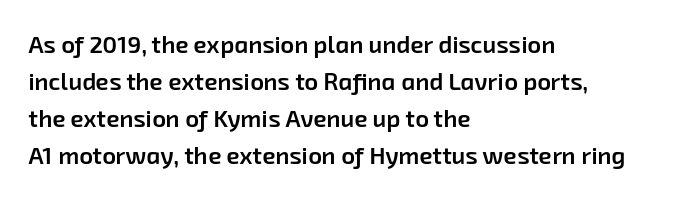
The image shows 24 px text type; set left-aligned, normal line spacing (1.54x), normal letter spacing, not underlined.
